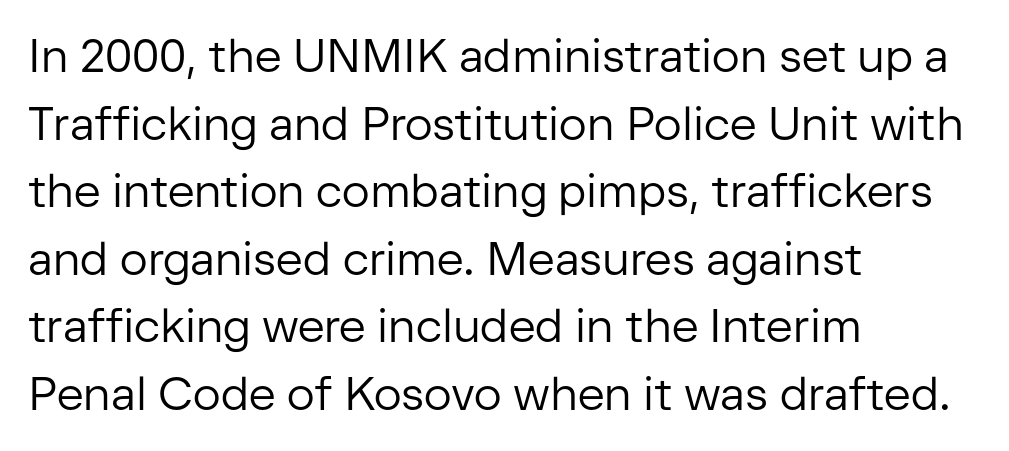
Unmarked baselines from the first word to the last. These lines are rendered in a variable-pitch font. If you drew a ruler down the left edge, every line would touch it. Stem width sits at or under what a default text font uses.
